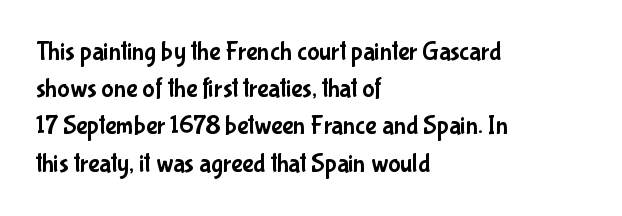
{"italic": "no", "underline": "no", "align": "left", "line_spacing": "normal", "line_spacing_ratio": 1.43, "letter_spacing": "normal", "letter_spacing_em": 0.0, "glyph_px": 26}
